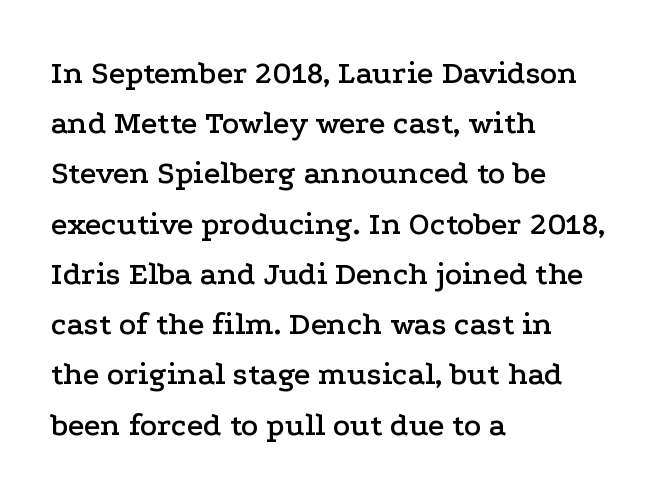
Q: Is the text italic (slanted)? A: No, it is upright.
Q: Is the typeface a serif or a sans-serif typeface? A: Serif.
Q: Is the text underlined? A: No.
Q: How is the paragraph aligned? A: Left-aligned.
Q: Is the spacing between letters normal or unusually wide? A: Normal.
Q: Is the spacing between lines tight, normal or loose? A: Normal.
Q: Width (condensed, normal, or wide)? A: Wide.
Q: Stroke contrast? A: Low.
Q: x-height? A: Medium.
Q: Monospaced? A: No.
